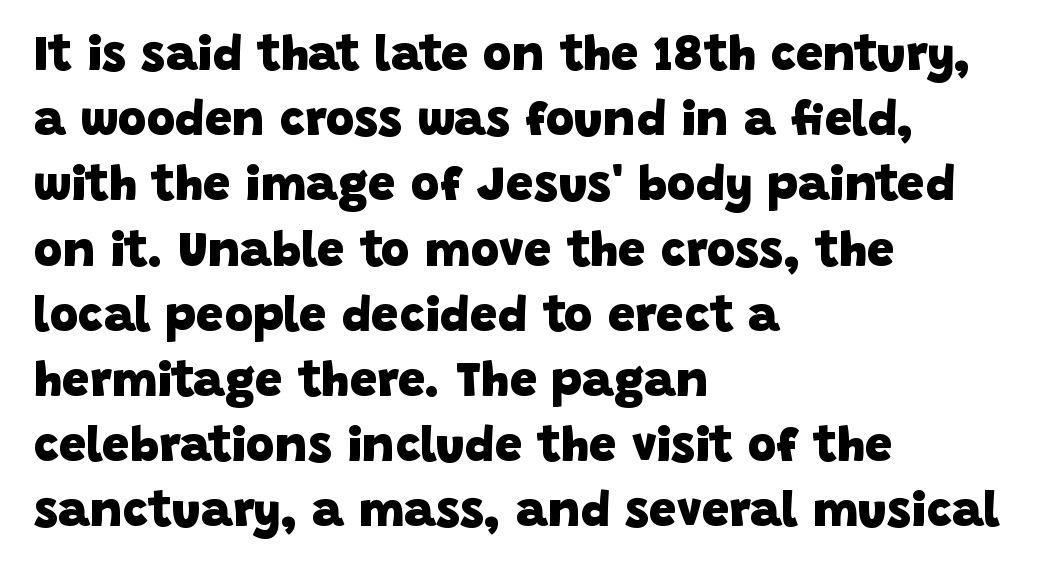
{"serif": "no", "bold": "yes", "weight": "heavy", "width": "normal", "stroke_contrast": "low", "x_height": "large", "monospaced": "no", "underline": "no", "align": "left", "line_spacing": "normal", "line_spacing_ratio": 1.33, "letter_spacing": "normal", "letter_spacing_em": 0.0, "glyph_px": 49}
